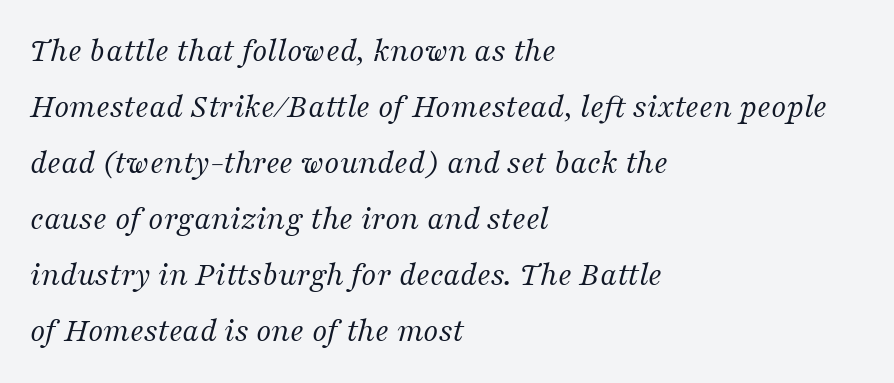
The rendering applies a slant to the glyphs. The face used here is proportionally spaced, like ordinary book or web type. Characters follow at the spacing the type designer built in. The glyphs are unaccompanied by any horizontal stroke below them. Vertical spacing — default.
